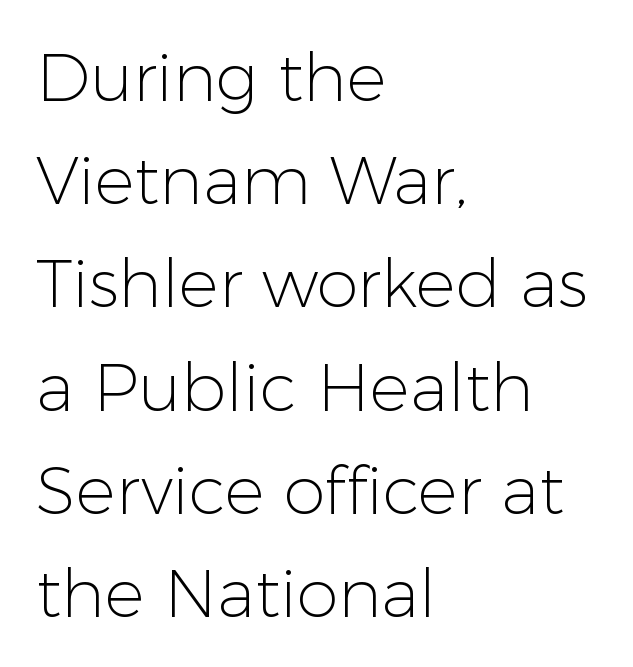
{"serif": "no", "italic": "no", "bold": "no", "weight": "light", "width": "normal", "stroke_contrast": "low", "x_height": "medium", "monospaced": "no", "underline": "no", "align": "left", "line_spacing": "normal", "line_spacing_ratio": 1.54, "letter_spacing": "normal", "letter_spacing_em": 0.0, "glyph_px": 67}
